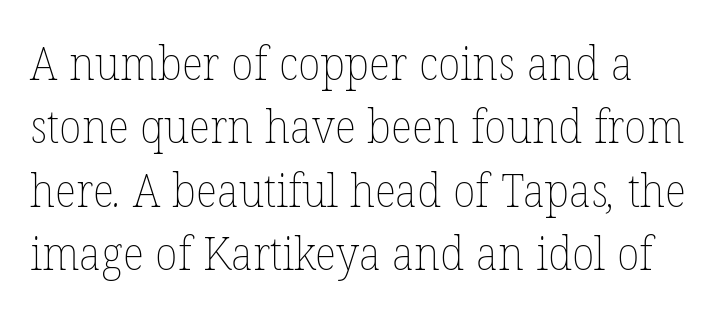
Q: Is the text bold? A: No.
Q: Is the text underlined? A: No.
Q: Is the spacing between letters normal or unusually wide? A: Normal.
Q: Is the spacing between lines tight, normal or loose? A: Normal.
Q: Width (condensed, normal, or wide)? A: Normal.
Q: Stroke contrast? A: Low.
Q: x-height? A: Medium.
Q: Monospaced? A: No.
